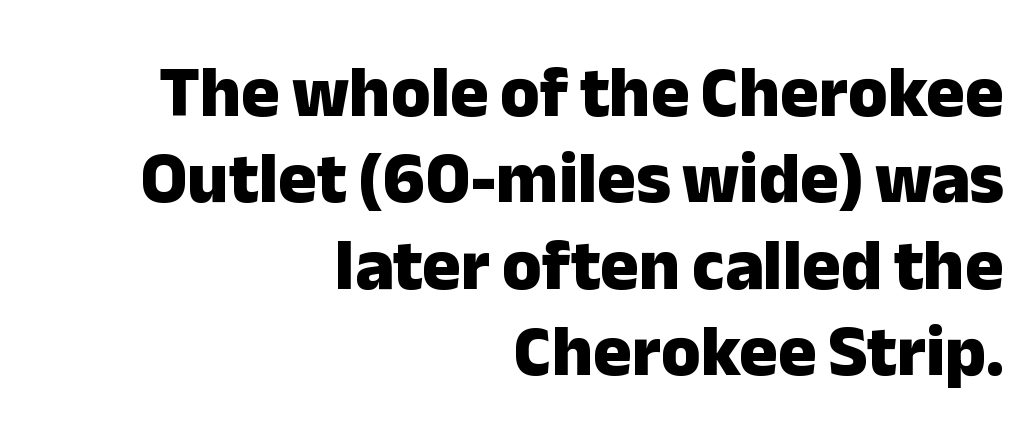
{"serif": "no", "italic": "no", "bold": "yes", "weight": "heavy", "width": "normal", "stroke_contrast": "low", "x_height": "medium", "monospaced": "no", "underline": "no", "align": "right", "line_spacing_ratio": 1.2, "letter_spacing": "normal", "letter_spacing_em": 0.0, "glyph_px": 72}
